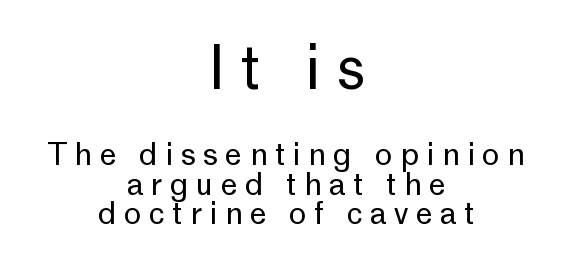
The image shows 59 px regular-weight sans-serif type, upright; set centered, tight line spacing (0.97x), unusually wide letter spacing (+0.25 em), not underlined; the first (top) block is 1.97x larger; low stroke contrast and a medium x-height.
